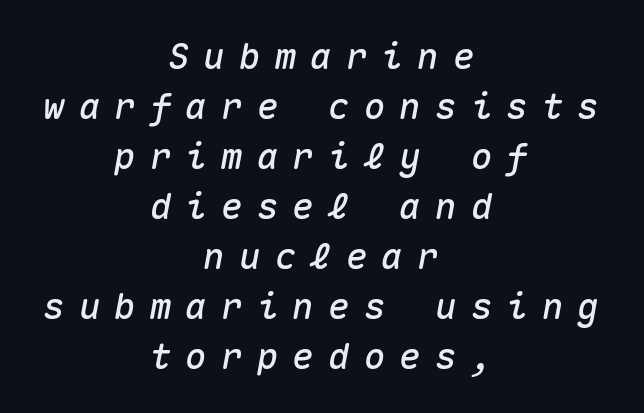
{"italic": "yes", "lean": "right", "slant_degrees": 10, "width": "normal", "stroke_contrast": "medium", "x_height": "medium", "monospaced": "yes", "underline": "no", "align": "center", "line_spacing": "normal", "line_spacing_ratio": 1.39, "letter_spacing": "wide", "letter_spacing_em": 0.39, "glyph_px": 36}
